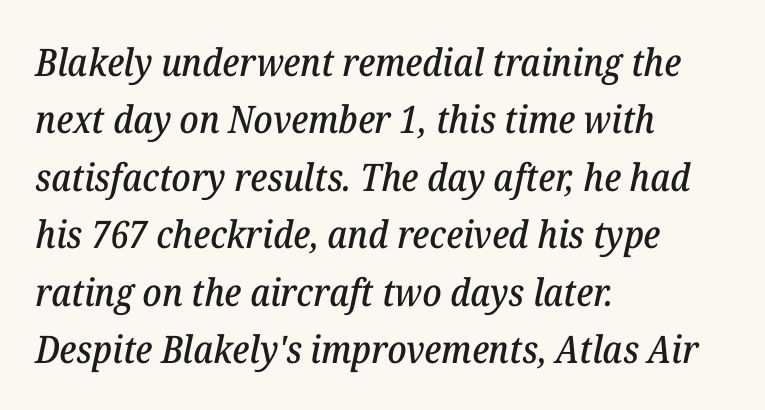
Q: Is the text italic (slanted)? A: Yes, it leans right by about 12 degrees.
Q: Is the typeface a serif or a sans-serif typeface? A: Serif.
Q: Is the text underlined? A: No.
Q: How is the paragraph aligned? A: Left-aligned.
Q: Is the spacing between letters normal or unusually wide? A: Normal.
Q: Is the spacing between lines tight, normal or loose? A: Normal.
Q: Width (condensed, normal, or wide)? A: Normal.
Q: Stroke contrast? A: Low.
Q: x-height? A: Medium.
Q: Monospaced? A: No.
